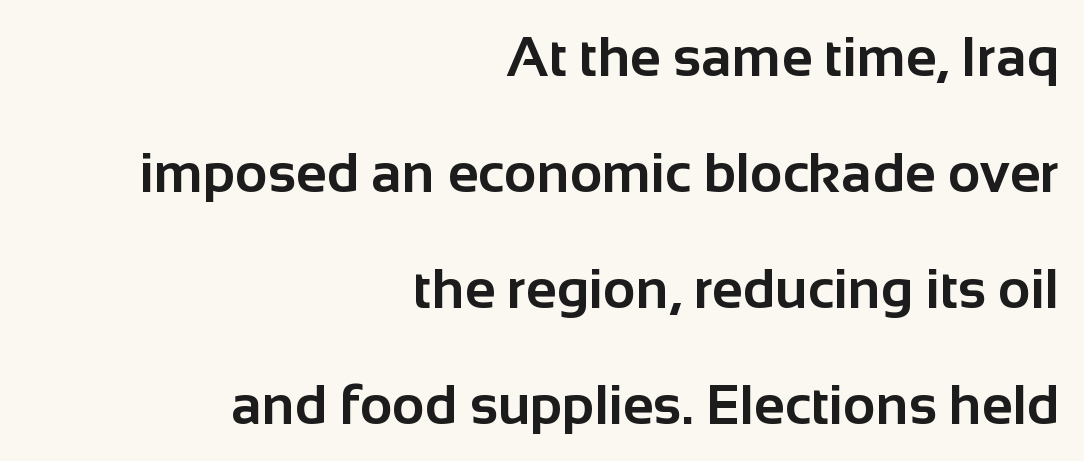
The image shows 56 px bold sans-serif type, upright; set right-aligned, loose line spacing (2.07x), normal letter spacing, not underlined; low stroke contrast and a medium x-height.
